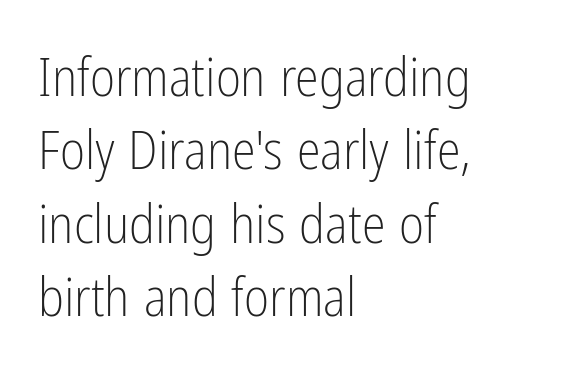
The face used here is proportionally spaced, like ordinary book or web type. The lines in this sample share a left origin and differ only in where they stop. Ascenders rise straight up at ninety degrees. The face used here is rendered with its standard letterfit. The designer left line spacing at the default. The font family rendered here belongs to the sans-serif group.
